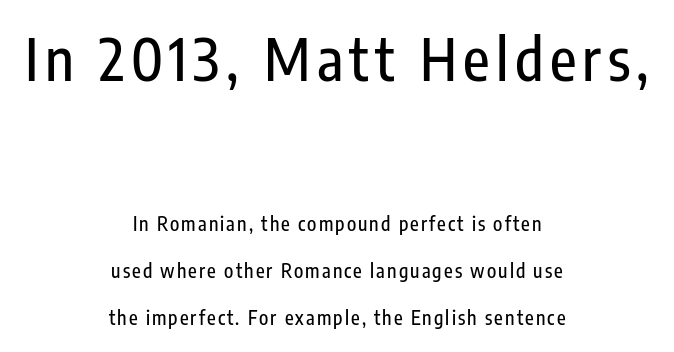
{"serif": "no", "italic": "no", "width": "condensed", "stroke_contrast": "low", "x_height": "medium", "monospaced": "no", "underline": "no", "align": "center", "line_spacing": "loose", "line_spacing_ratio": 2.48, "larger_block": "first", "size_ratio": 3.05, "glyph_px": 58}
